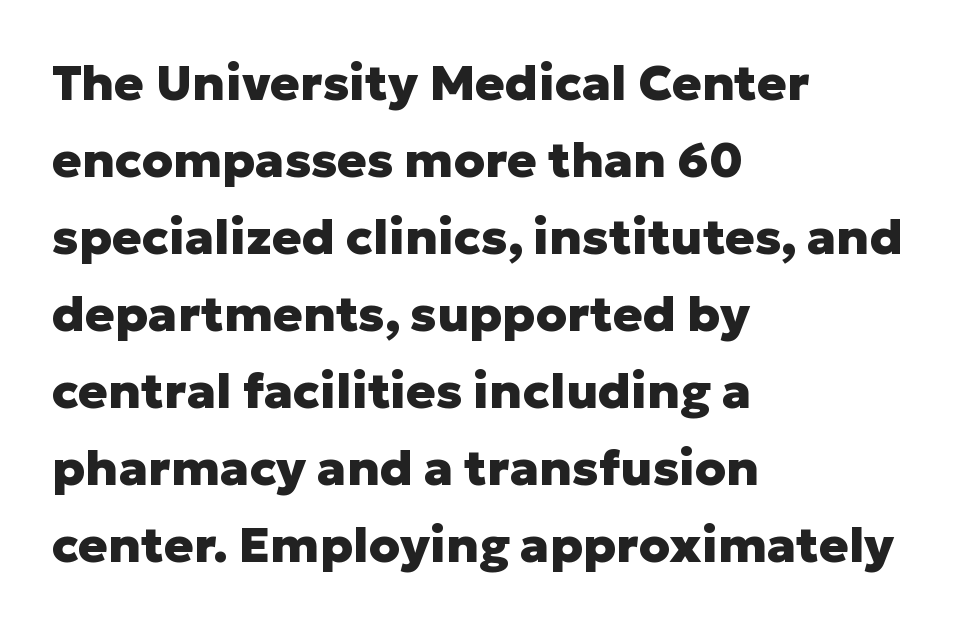
{"serif": "no", "italic": "no", "bold": "yes", "weight": "heavy", "width": "normal", "stroke_contrast": "low", "x_height": "medium", "monospaced": "no", "underline": "no", "align": "left", "line_spacing": "normal", "line_spacing_ratio": 1.57, "letter_spacing": "normal", "letter_spacing_em": 0.0, "glyph_px": 49}
